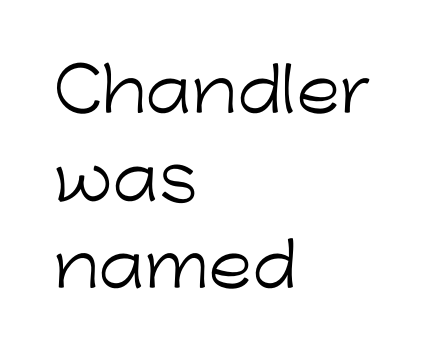
Compared with typical body copy, the letter spacing here is the same. Posture: upright roman. These lines are composed in type without serifs. The words here are not underlined.
